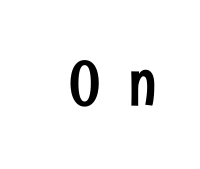
{"serif": "no", "italic": "no", "width": "condensed", "stroke_contrast": "low", "x_height": "medium", "monospaced": "no", "underline": "no", "letter_spacing": "wide", "letter_spacing_em": 0.46, "glyph_px": 62}
